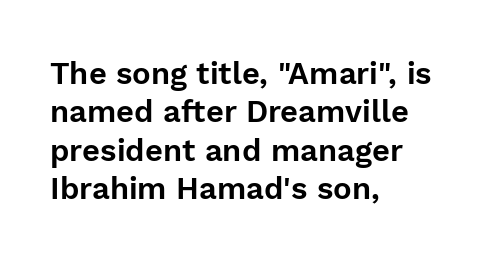
Each letter keeps its own natural width here, so spacing adapts to shape. The setting favours the left margin, as ordinary paragraphs usually do. The type is set solid horizontally, with unmodified tracking. Does the type have serifs? No, each stem ends abruptly.
